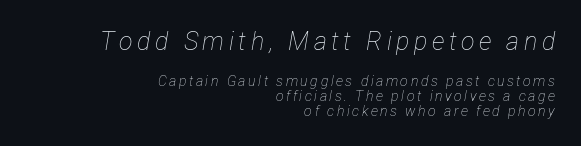
{"italic": "yes", "lean": "right", "slant_degrees": 12, "bold": "no", "underline": "no", "align": "right", "line_spacing": "tight", "line_spacing_ratio": 1.07, "larger_block": "first", "size_ratio": 1.79, "glyph_px": 25}
